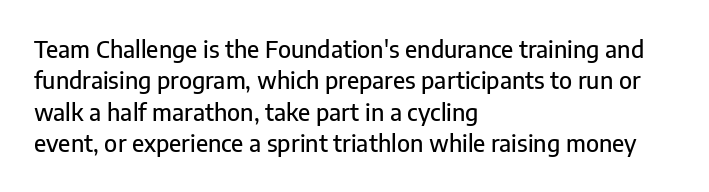
Q: Is the text italic (slanted)? A: No, it is upright.
Q: Is the text underlined? A: No.
Q: How is the paragraph aligned? A: Left-aligned.
Q: Is the spacing between letters normal or unusually wide? A: Normal.
Q: Is the spacing between lines tight, normal or loose? A: Normal.
